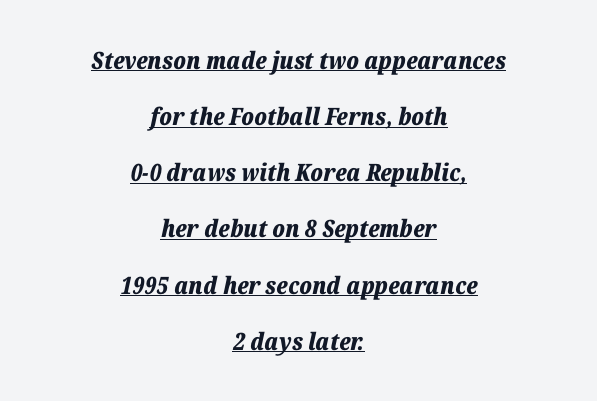
The designer dialed line spacing up above the default. Glance below the letters and you will spot a drawn line. Is the type bold? Yes — the strokes are clearly thick and heavy. In terms of posture, this sample is oblique. No extra tracking has been applied to these lines. These lines are centered, leaving both edges ragged.
